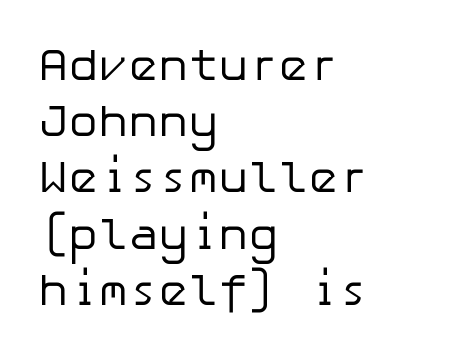
The image shows 45 px regular-weight sans-serif type, upright; set left-aligned, normal line spacing (1.25x), normal letter spacing, not underlined; low stroke contrast and a medium x-height.
